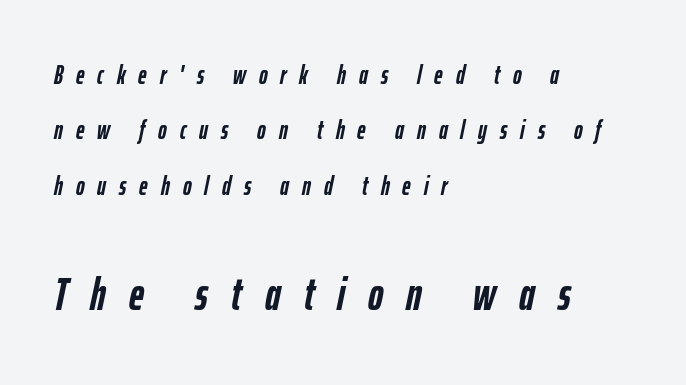
{"italic": "yes", "lean": "right", "slant_degrees": 12, "bold": "yes", "weight": "semibold", "width": "condensed", "stroke_contrast": "low", "x_height": "medium", "monospaced": "no", "underline": "no", "align": "left", "line_spacing": "loose", "line_spacing_ratio": 2.13, "letter_spacing": "wide", "letter_spacing_em": 0.5, "larger_block": "second", "size_ratio": 1.77, "glyph_px": 46}
